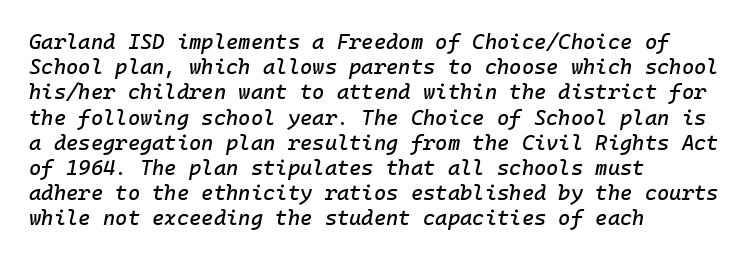
The image shows 21 px text type, italic (leaning right); set left-aligned, line spacing 1.2x, normal letter spacing, not underlined.
